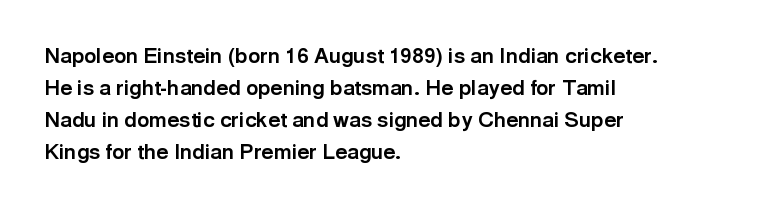
{"italic": "no", "bold": "yes", "underline": "no", "align": "left", "line_spacing": "normal", "line_spacing_ratio": 1.53, "letter_spacing": "normal", "letter_spacing_em": 0.0, "glyph_px": 21}
